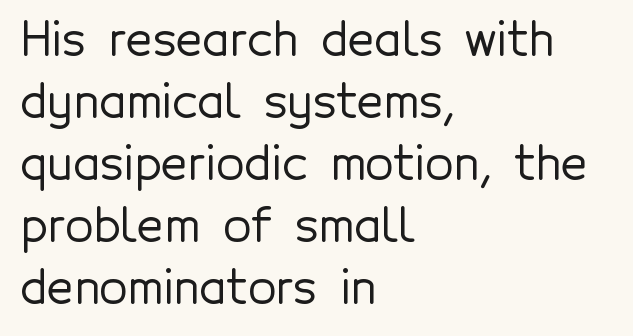
A typesetter would call this proportional, since set widths differ per character. Designer's note — italics off, roman on. Does the type have serifs? No, each stem ends abruptly. Whoever set this chose a conventional vertical rhythm. Glance below the letters and you will spot only blank space.
